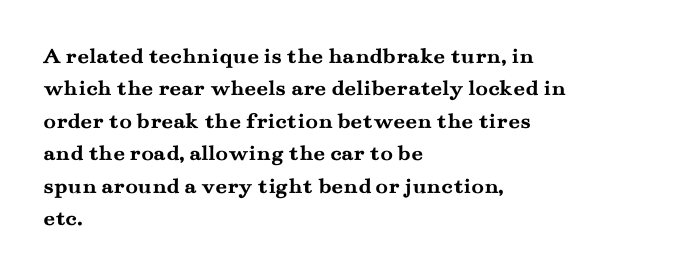
{"italic": "no", "bold": "yes", "underline": "no", "align": "left", "line_spacing": "normal", "line_spacing_ratio": 1.41, "letter_spacing": "normal", "letter_spacing_em": 0.0, "glyph_px": 23}
